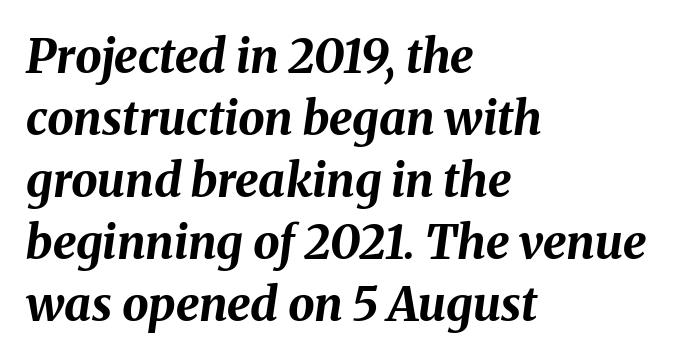
Reading down the block, your eye returns to a fixed left position each line. One glance says typical: line gaps are just what's usual. Note the varied advance widths — an 'i' is clearly narrower than an 'm'. The type is set solid horizontally, with unmodified tracking. Compared with an ordinary text face, these strokes are far heavier — a full bold. The space beneath each line is pristine and unruled.
